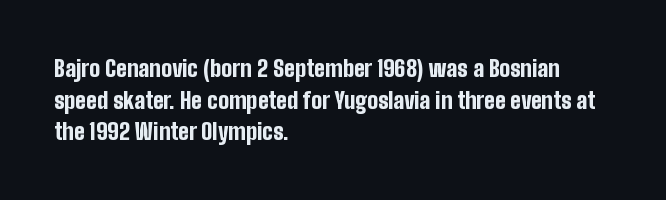
{"italic": "no", "bold": "yes", "underline": "no", "align": "left", "line_spacing": "normal", "line_spacing_ratio": 1.37, "letter_spacing": "normal", "letter_spacing_em": 0.0, "glyph_px": 23}
